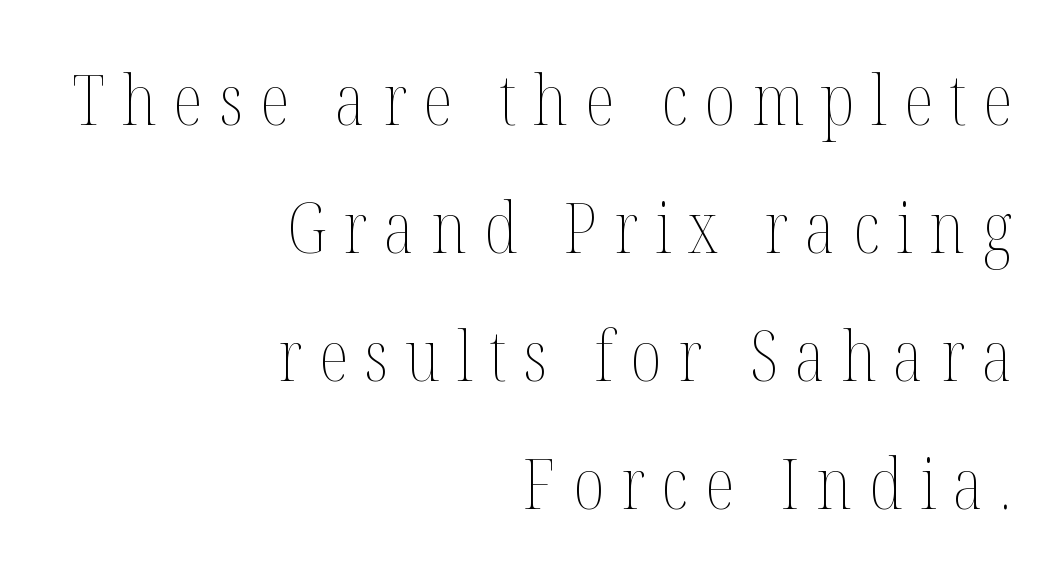
Q: Is the text bold? A: No.
Q: Is the text italic (slanted)? A: No, it is upright.
Q: Is the text underlined? A: No.
Q: How is the paragraph aligned? A: Right-aligned.
Q: Is the spacing between letters normal or unusually wide? A: Unusually wide.
Q: Width (condensed, normal, or wide)? A: Condensed.
Q: Stroke contrast? A: Medium.
Q: x-height? A: Medium.
Q: Monospaced? A: No.
